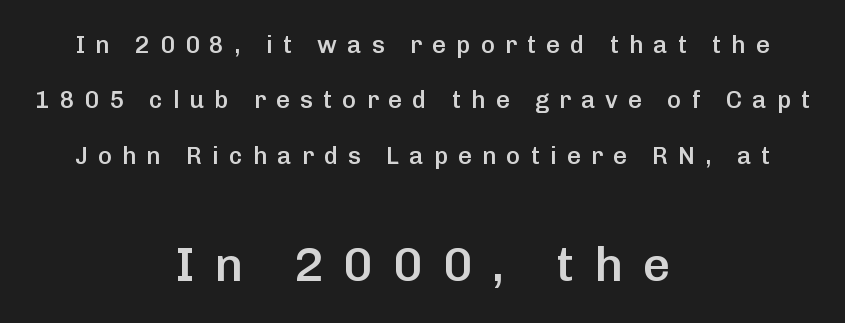
The image shows 48 px semibold sans-serif type, upright; set centered, loose line spacing (2.31x), unusually wide letter spacing (+0.42 em), not underlined; the second (bottom) block is 2.0x larger; low stroke contrast and a medium x-height.
